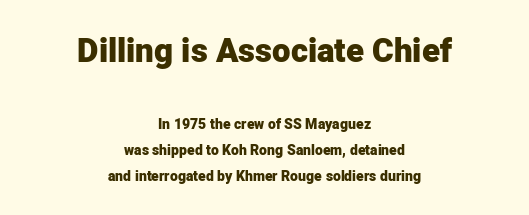
{"serif": "no", "italic": "no", "bold": "yes", "weight": "heavy", "width": "normal", "stroke_contrast": "low", "x_height": "medium", "monospaced": "no", "underline": "no", "align": "center", "line_spacing_ratio": 1.85, "letter_spacing": "normal", "letter_spacing_em": 0.0, "larger_block": "first", "size_ratio": 2.36, "glyph_px": 33}
